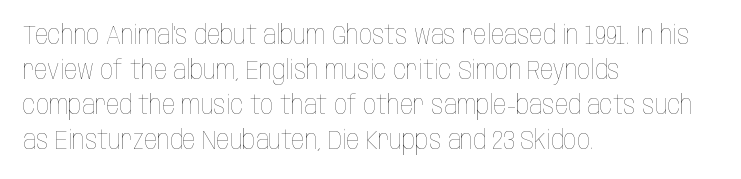
The strip under each line holds only bare page. Short note: letters normally spaced. The axis of the letterforms is exactly vertical. Line spacing here is normal. The rendering anchors every line to the left-hand side.
